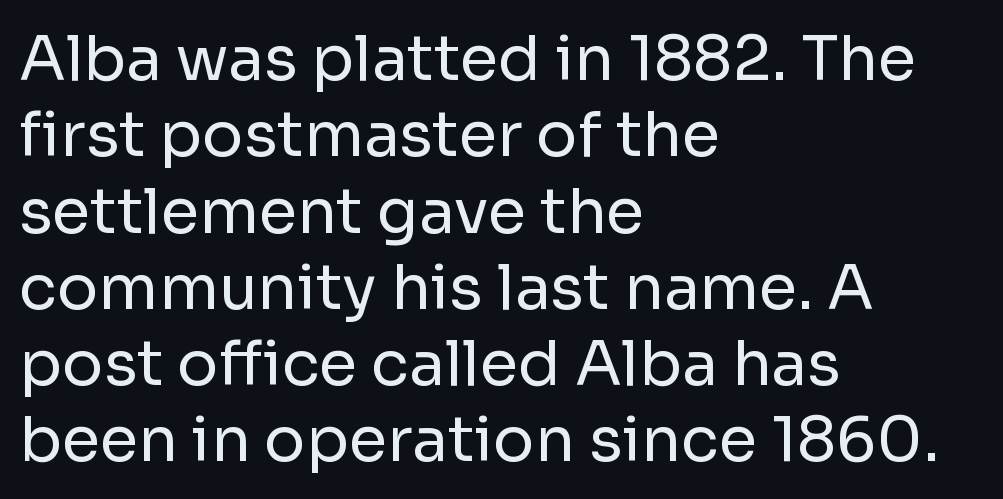
Leftover space on each line is placed entirely after the last word. The passage shown is typed in a proportional face where columns would drift. Rule under the text: the space is simply empty. This is roman type, the default non-slanted kind. The rendering keeps characters at their native spacing.
